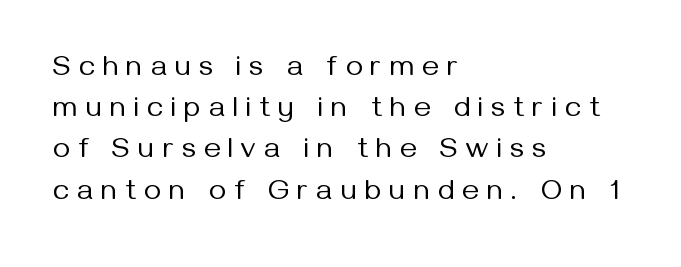
The image shows 29 px regular-weight sans-serif type, upright; set left-aligned, normal line spacing (1.42x), unusually wide letter spacing (+0.29 em), not underlined; medium stroke contrast and a medium x-height.
